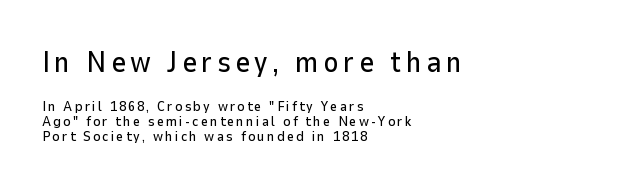
The image shows 29 px sans-serif type, upright; set left-aligned, tight line spacing (1.06x), not underlined; the first (top) block is 2.07x larger; low stroke contrast and a medium x-height.
